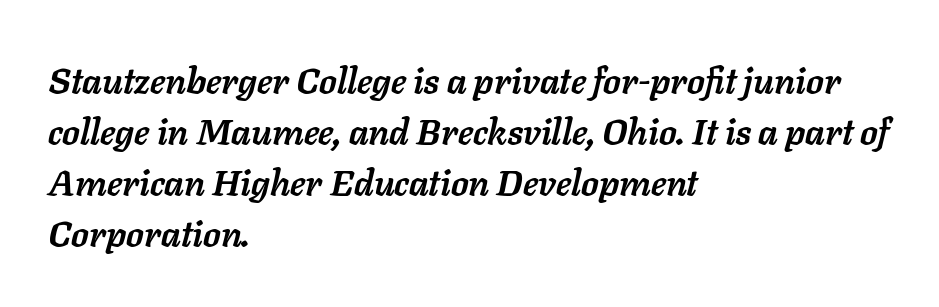
{"italic": "yes", "lean": "right", "slant_degrees": 11, "bold": "yes", "weight": "semibold", "width": "normal", "stroke_contrast": "low", "x_height": "medium", "monospaced": "no", "underline": "no", "align": "left", "line_spacing": "normal", "line_spacing_ratio": 1.42, "letter_spacing": "normal", "letter_spacing_em": 0.0, "glyph_px": 36}
